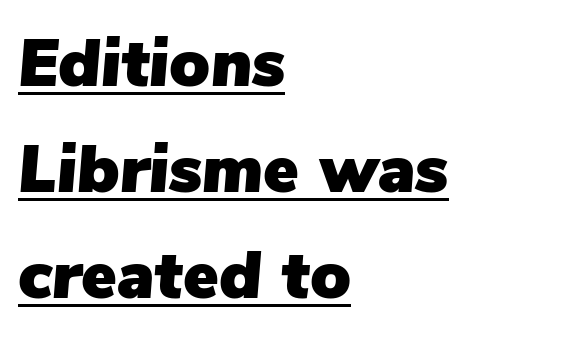
Q: Is the text italic (slanted)? A: Yes, it leans right by about 5 degrees.
Q: Is the text underlined? A: Yes.
Q: How is the paragraph aligned? A: Left-aligned.
Q: Is the spacing between letters normal or unusually wide? A: Normal.
Q: Is the spacing between lines tight, normal or loose? A: Normal.
Q: Width (condensed, normal, or wide)? A: Normal.
Q: Stroke contrast? A: Low.
Q: x-height? A: Medium.
Q: Monospaced? A: No.
